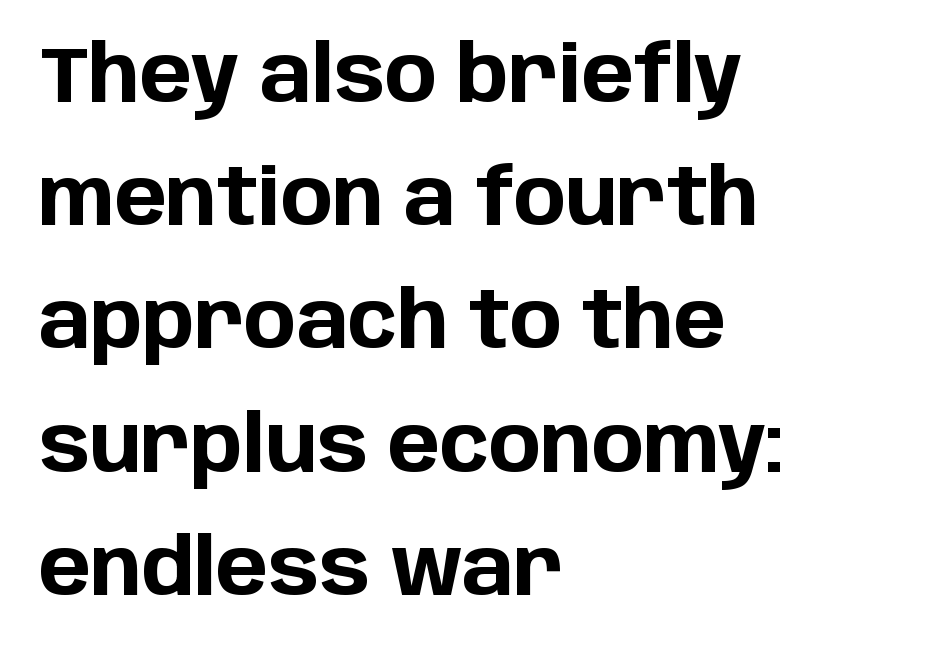
The image shows 78 px bold sans-serif type, upright; set left-aligned, normal line spacing (1.58x), normal letter spacing, not underlined; low stroke contrast and a large x-height.
